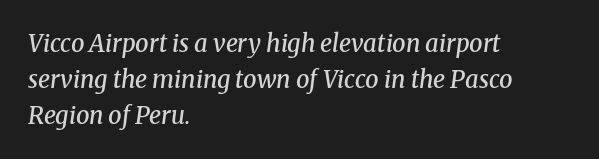
The image shows 24 px text type, italic (leaning right); set left-aligned, normal line spacing (1.5x), normal letter spacing, not underlined.
